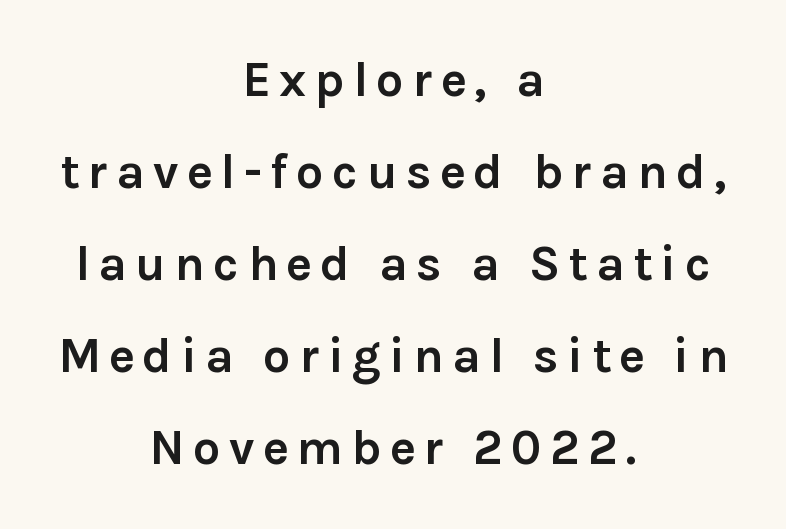
{"serif": "no", "italic": "no", "bold": "yes", "weight": "semibold", "width": "normal", "x_height": "medium", "monospaced": "no", "underline": "no", "align": "center", "line_spacing_ratio": 1.88, "glyph_px": 49}
